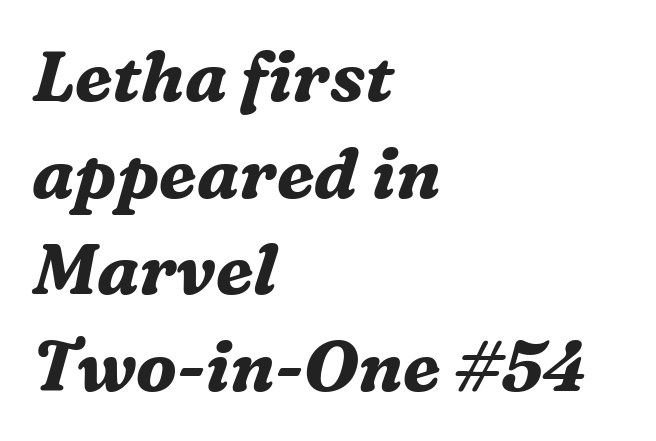
Words float on clear page, feet unadorned. Notice how the passage keeps a crisp vertical edge on the left only. Is this a fixed-width face? No — the glyphs have proportional, varying widths. The characters display serif detailing at their extremities. These words are printed bold, with thick strokes throughout.
